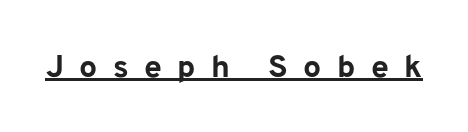
Posture: vertical. The letters are spread apart with noticeably loose tracking. Unlike a traditional serif, this face leaves its strokes unadorned. Stroke thickness is high; the sample reads as a true bold.
